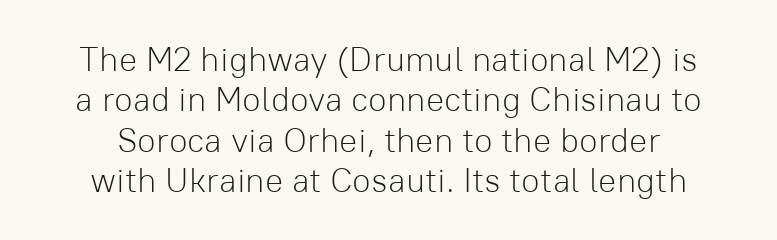
The image shows 34 px light sans-serif type, upright; set centered, line spacing 1.19x, normal letter spacing, not underlined; low stroke contrast and a medium x-height.
